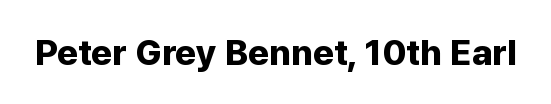
The image shows 36 px bold sans-serif type, upright; set normal letter spacing, not underlined; low stroke contrast and a medium x-height.
